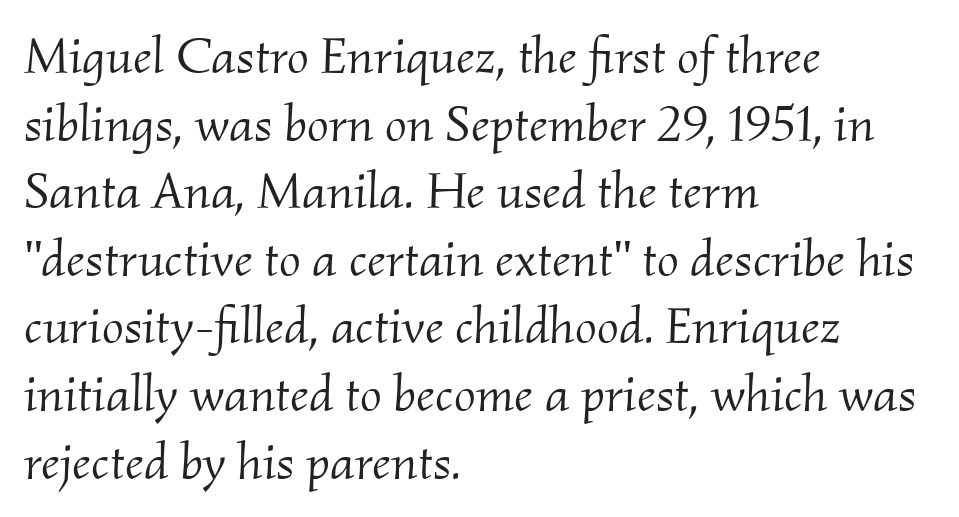
Q: Is the text bold? A: No.
Q: Is the text italic (slanted)? A: Yes, it leans right by about 2 degrees.
Q: Is the typeface a serif or a sans-serif typeface? A: Serif.
Q: Is the text underlined? A: No.
Q: How is the paragraph aligned? A: Left-aligned.
Q: Is the spacing between letters normal or unusually wide? A: Normal.
Q: Is the spacing between lines tight, normal or loose? A: Normal.
Q: Width (condensed, normal, or wide)? A: Normal.
Q: Stroke contrast? A: Medium.
Q: x-height? A: Small.
Q: Monospaced? A: No.
